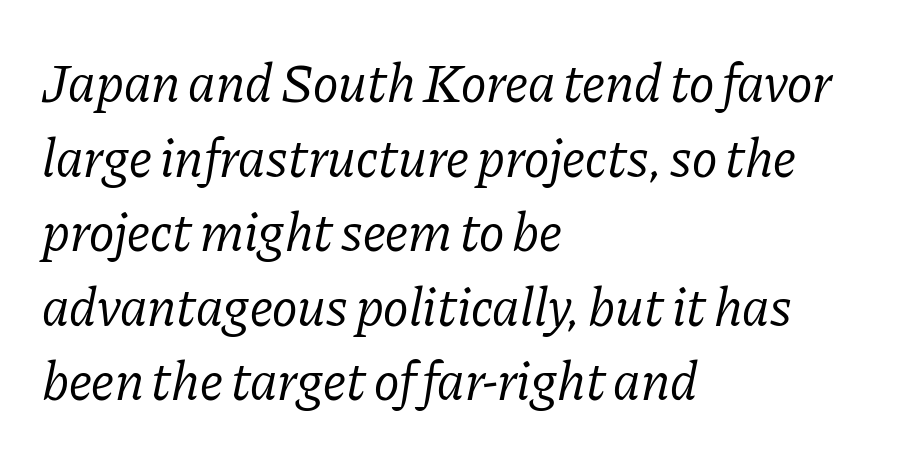
The text was rendered using a seriffed face with decorative stroke endings. These lines sit exactly where default settings would place them. Unbolded letterforms with no extra heft. Every row of glyphs begins at an identical x-position on the left. Students, note that the glyphs here touch the page at normal intervals. Underlining? Definitely not there.
